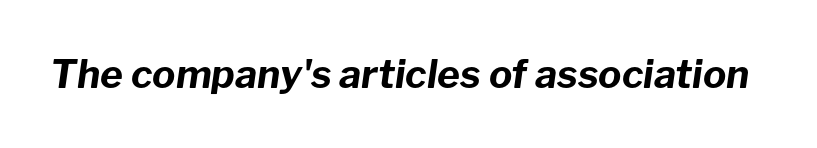
The image shows 39 px bold type, italic (leaning right); set normal letter spacing, not underlined; low stroke contrast and a medium x-height.
